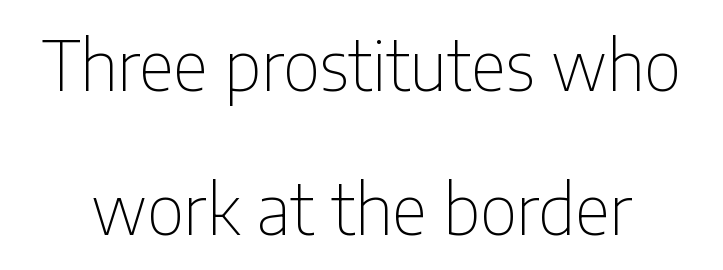
Italic? Not at all — the glyphs are vertical. There is no visible air inserted between adjacent glyphs. Honestly, the rows look like they've been pulled way apart. Has an underline been added? It has not. Stems here are at most as thick as an everyday book face.
